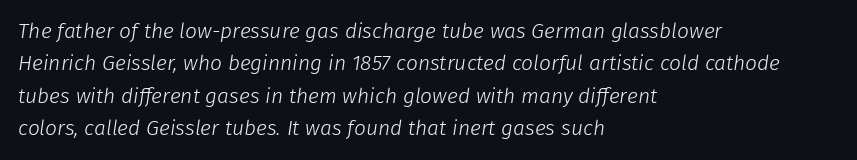
The paragraph has a hard left edge and a soft right edge. You could call the tracking neutral — neither tight nor loose. Is the stroke heavy? The answer is a plain regular-or-lighter. The string is rendered with underlining switched off.
